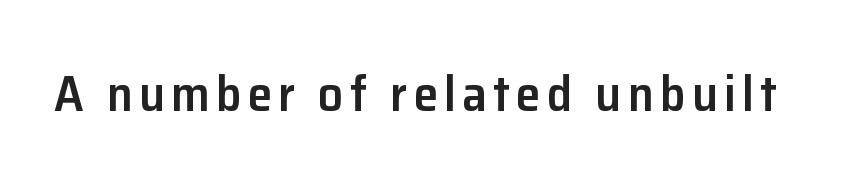
Q: Is the text bold? A: Semi-bold.
Q: Is the text italic (slanted)? A: No, it is upright.
Q: Is the typeface a serif or a sans-serif typeface? A: Sans-serif.
Q: Is the text underlined? A: No.
Q: Width (condensed, normal, or wide)? A: Normal.
Q: Stroke contrast? A: Low.
Q: x-height? A: Medium.
Q: Monospaced? A: No.
